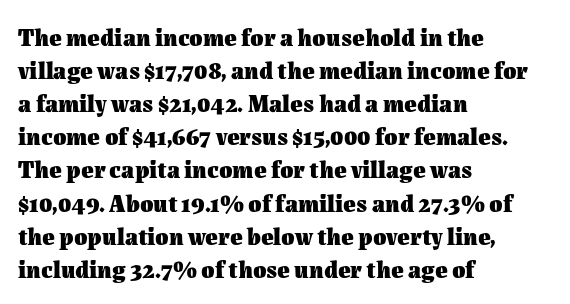
{"italic": "no", "bold": "yes", "underline": "no", "align": "left", "line_spacing": "normal", "line_spacing_ratio": 1.38, "letter_spacing": "normal", "letter_spacing_em": 0.0, "glyph_px": 24}
